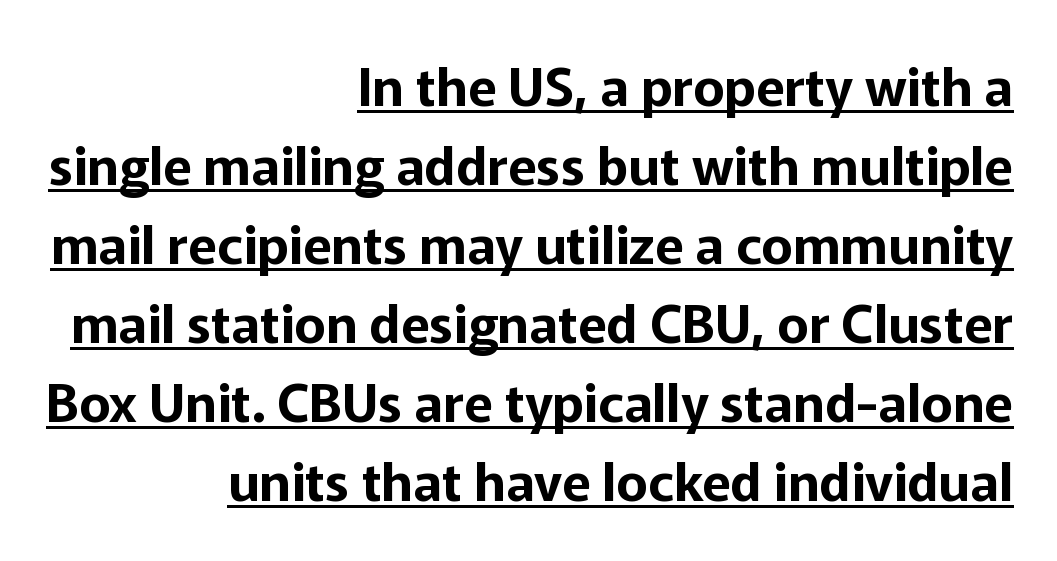
The image shows 53 px sans-serif type, upright; set right-aligned, normal line spacing (1.49x), normal letter spacing, underlined; low stroke contrast and a medium x-height.
